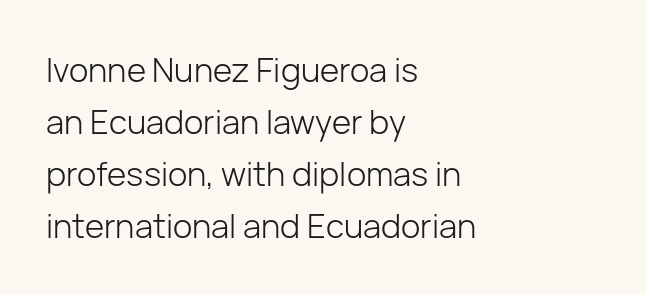
Italic: no, the glyphs are upright roman. Nope, no serifs anywhere on these letters. The area under the type is left untouched. Baseline-to-baseline distance is the conventional proportion of letter height. The paragraph shown leans on its left margin. Here the designer chose a conventional face with non-uniform glyph widths.
